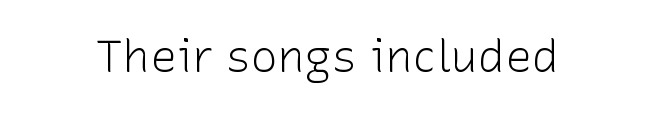
Q: Is the text bold? A: No.
Q: Is the text italic (slanted)? A: No, it is upright.
Q: Is the typeface a serif or a sans-serif typeface? A: Sans-serif.
Q: Is the text underlined? A: No.
Q: Is the spacing between letters normal or unusually wide? A: Normal.
Q: Width (condensed, normal, or wide)? A: Normal.
Q: Stroke contrast? A: Low.
Q: x-height? A: Medium.
Q: Monospaced? A: No.
